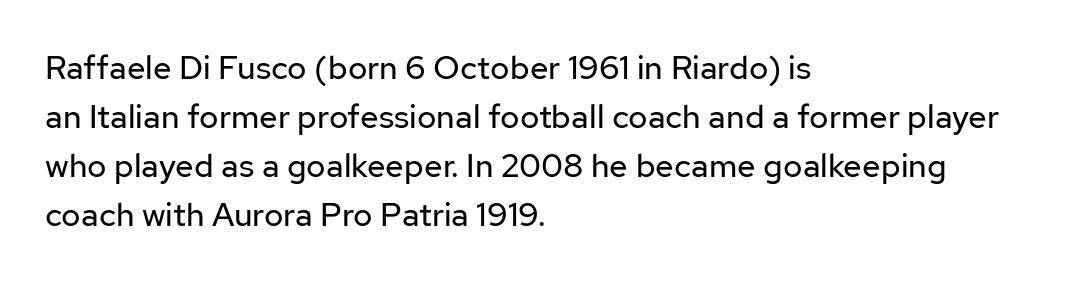
The image shows 33 px regular-weight sans-serif type, upright; set left-aligned, normal line spacing (1.48x), normal letter spacing, not underlined; low stroke contrast and a medium x-height.
